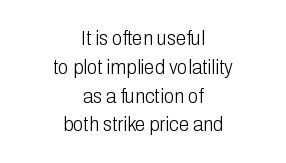
The image shows 21 px text type, upright; set centered, normal line spacing (1.37x), normal letter spacing, not underlined.
